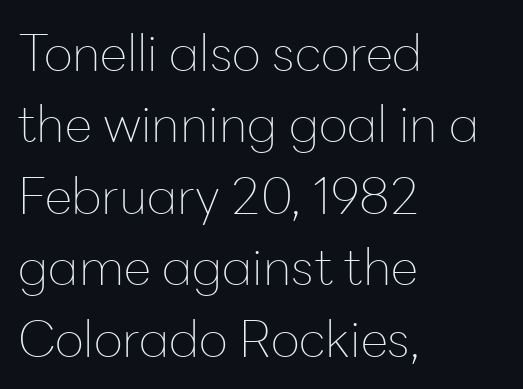
{"serif": "no", "italic": "no", "bold": "no", "weight": "thin", "width": "normal", "stroke_contrast": "low", "x_height": "medium", "monospaced": "no", "underline": "no", "align": "left", "line_spacing": "normal", "line_spacing_ratio": 1.43, "letter_spacing": "normal", "letter_spacing_em": 0.0, "glyph_px": 50}
